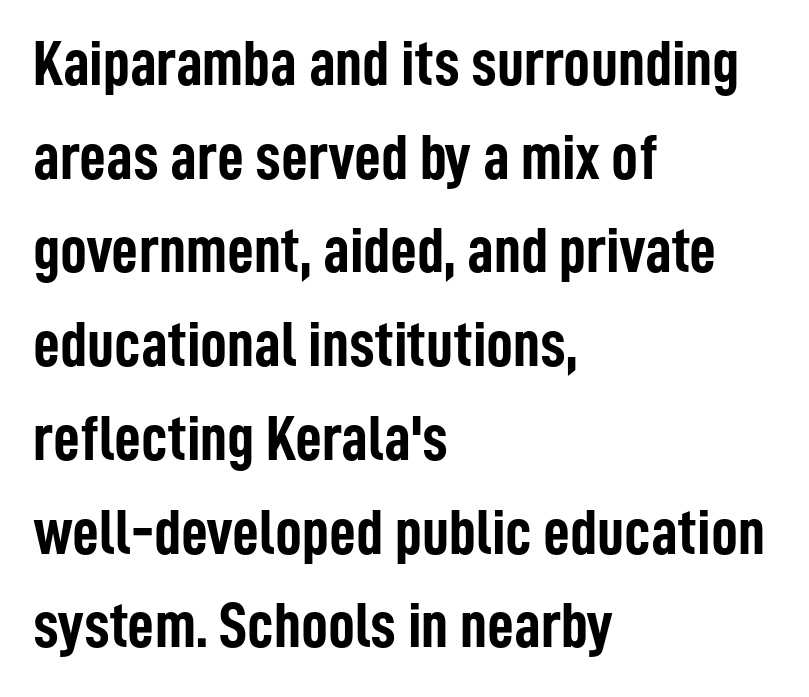
Words float on clear page, feet unadorned. The setting favours the left margin, as ordinary paragraphs usually do. The tracking reads as untouched default to a designer's eye. I'd describe the lettering as bold — thick and assertive. Upright lettering throughout. Proportional: the letters do not fall into vertical columns.
